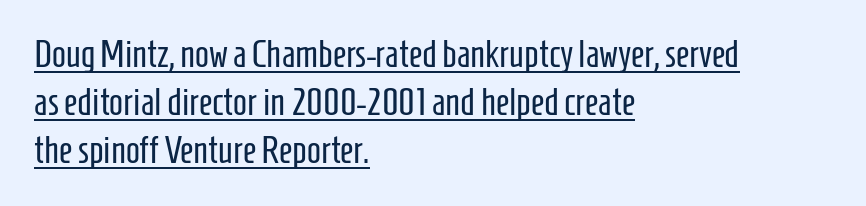
Q: Is the text bold? A: No.
Q: Is the text italic (slanted)? A: No, it is upright.
Q: Is the typeface a serif or a sans-serif typeface? A: Sans-serif.
Q: Is the text underlined? A: Yes.
Q: How is the paragraph aligned? A: Left-aligned.
Q: Is the spacing between letters normal or unusually wide? A: Normal.
Q: Is the spacing between lines tight, normal or loose? A: Normal.
Q: Width (condensed, normal, or wide)? A: Condensed.
Q: Stroke contrast? A: Low.
Q: x-height? A: Medium.
Q: Monospaced? A: No.
